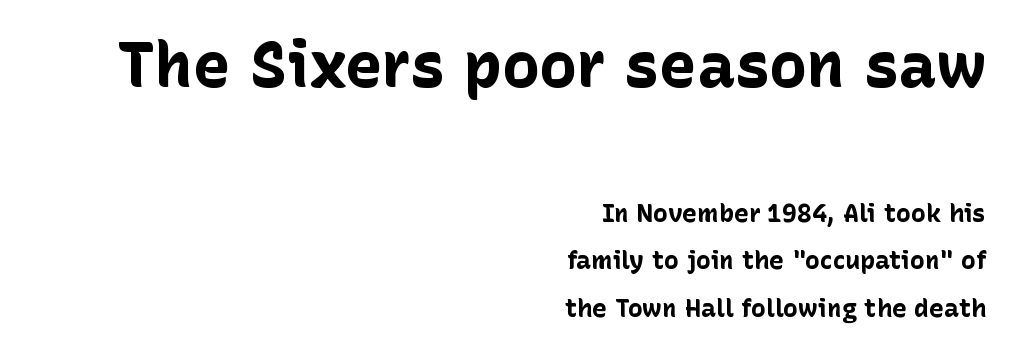
Any mark beneath the type? The region is blank. Between one letter and the next there's only the usual sliver of space. These lines are composed in type without serifs. The designer dialed line spacing up above the default. Each letter keeps its own natural width here, so spacing adapts to shape. Typeset ragged left — the right edge is the straight one.
